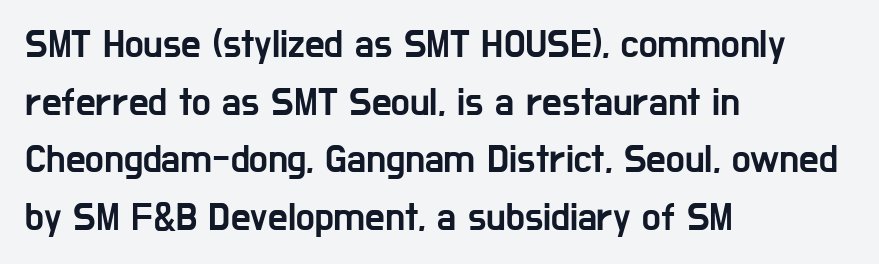
{"serif": "no", "italic": "no", "width": "condensed", "stroke_contrast": "low", "x_height": "medium", "monospaced": "no", "underline": "no", "align": "left", "line_spacing": "normal", "line_spacing_ratio": 1.48, "letter_spacing": "normal", "letter_spacing_em": 0.0, "glyph_px": 39}
